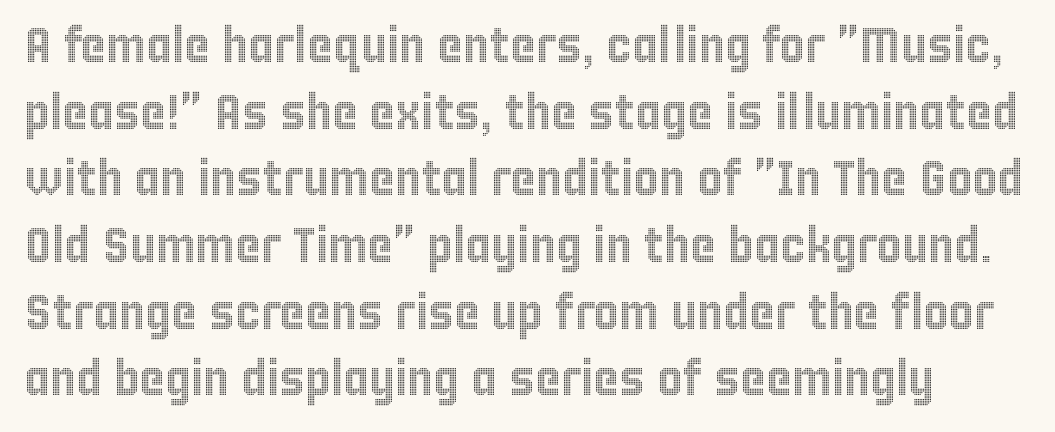
Each letter keeps its own natural width here, so spacing adapts to shape. Does the lettering tilt? It doesn't — this is upright. Rule under the text: the space is simply empty. The rows are spaced the way most documents space them. The tracking reads as untouched default to a designer's eye.
